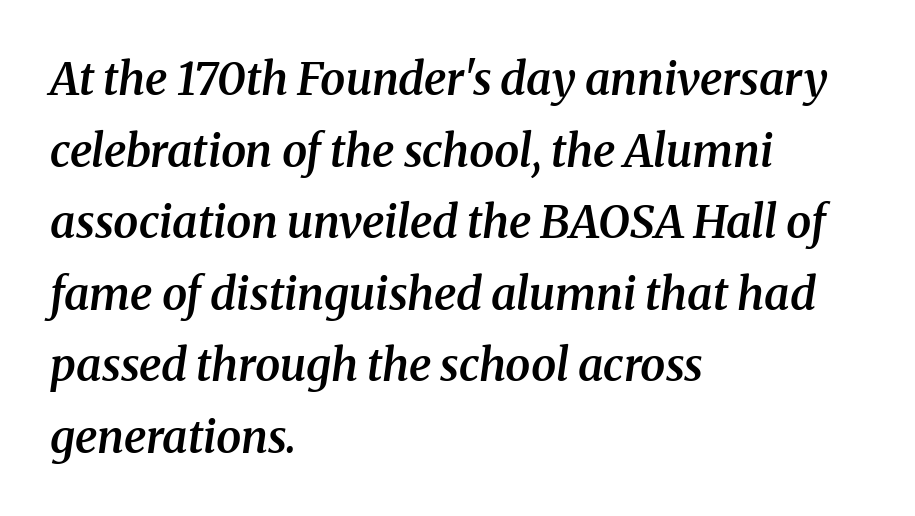
Baseline-to-baseline distance is the conventional proportion of letter height. Bare-footed words on every line. The glyphs look as if they've been sheared to an angle. Alignment: flush left. The font family rendered here belongs to the serif group. What weight is shown? A semibold, between regular and bold.
